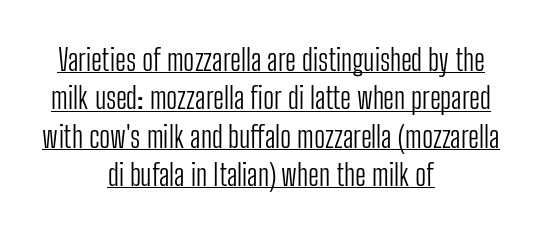
{"serif": "no", "italic": "no", "bold": "no", "weight": "light", "width": "condensed", "stroke_contrast": "low", "x_height": "medium", "monospaced": "no", "underline": "yes", "align": "center", "line_spacing": "normal", "line_spacing_ratio": 1.32, "letter_spacing": "normal", "letter_spacing_em": 0.0, "glyph_px": 29}
